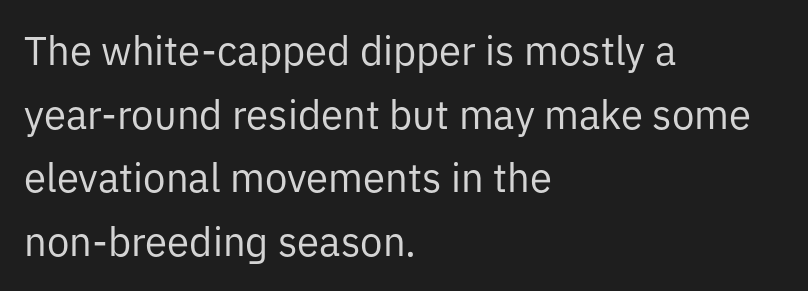
The image shows 40 px regular-weight sans-serif type, upright; set left-aligned, normal line spacing (1.59x), normal letter spacing, not underlined; low stroke contrast and a medium x-height.
